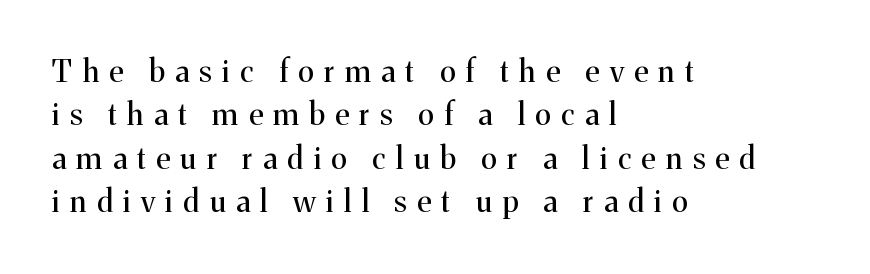
The image shows 30 px regular-weight serif type, upright; set left-aligned, normal line spacing (1.45x), unusually wide letter spacing (+0.35 em), not underlined; medium stroke contrast and a medium x-height.
